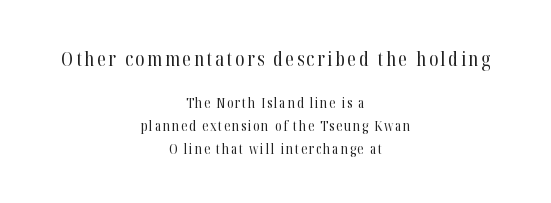
Leading: standard. This sample uses an upright cut, with every glyph sitting square on the baseline. Typeset on center — no edge is straight. The letters look calm and open, with moderate or lighter stems. The specimen omits any rule beneath the text block's lines.
